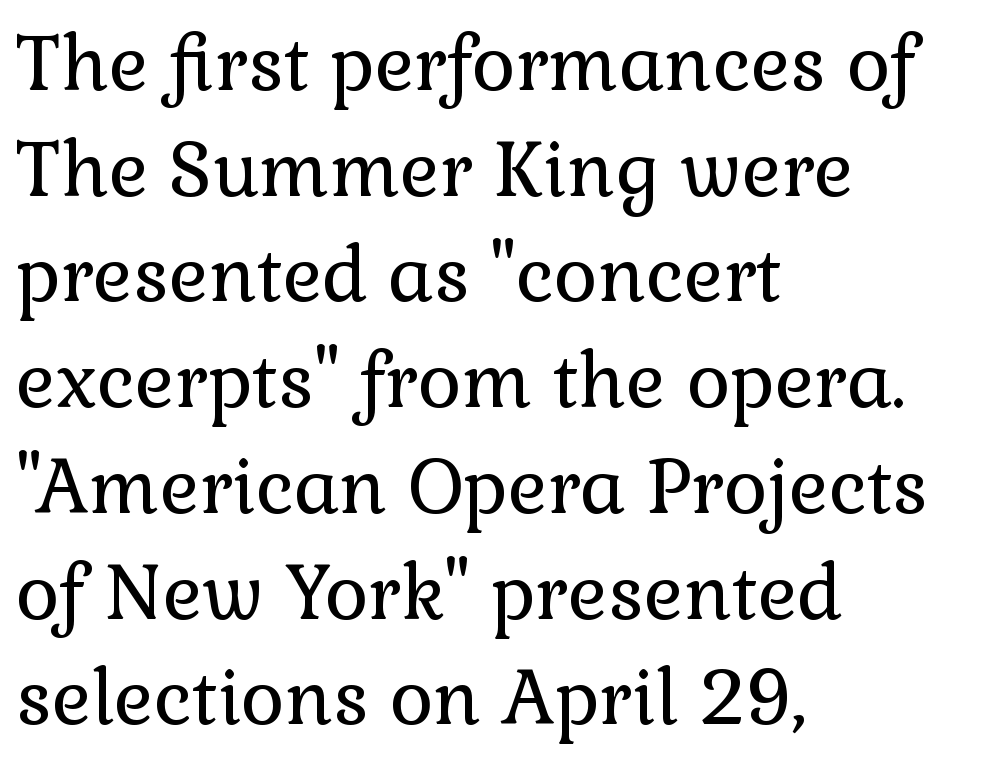
You could call the tracking neutral — neither tight nor loose. This is the regular roman posture of the typeface. Here the designer chose a conventional face with non-uniform glyph widths. Clear beneath every line of the passage. Old-style or modern, the face here clearly has serifs.
